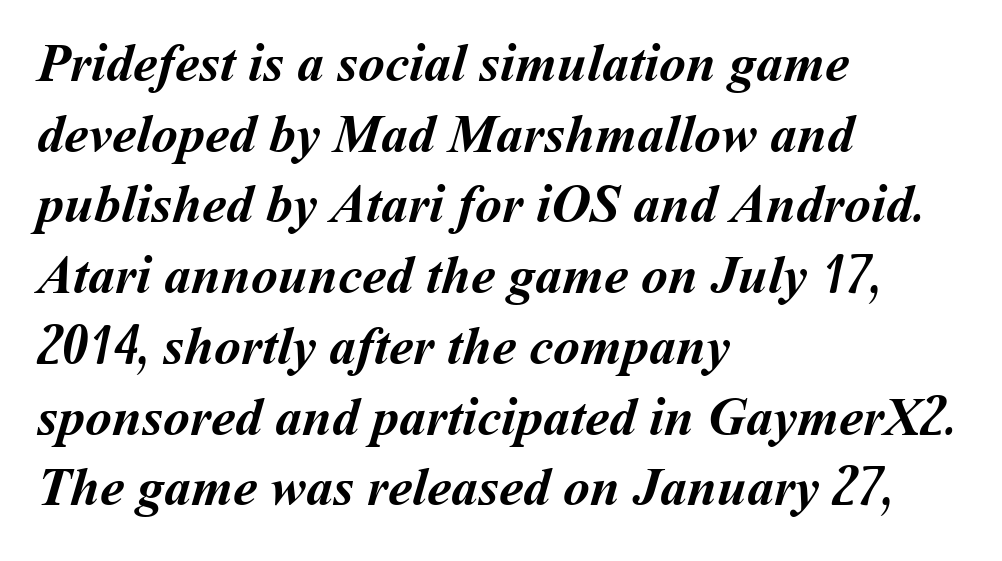
{"bold": "yes", "weight": "semibold", "width": "normal", "stroke_contrast": "medium", "x_height": "medium", "monospaced": "no", "underline": "no", "align": "left", "line_spacing": "normal", "line_spacing_ratio": 1.31, "letter_spacing": "normal", "letter_spacing_em": 0.0, "glyph_px": 54}
